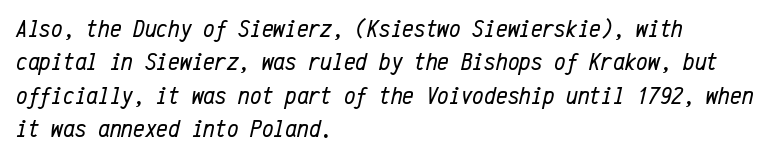
Each row of text sits above clean, open space. A typesetter would call this zero additional tracking. Left-aligned paragraph, ragged on the right. The typography opts for an oblique posture over an upright one.
